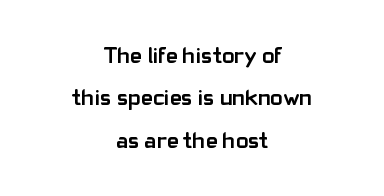
The image shows 23 px bold type, upright; set centered, line spacing 1.84x, normal letter spacing, not underlined.
